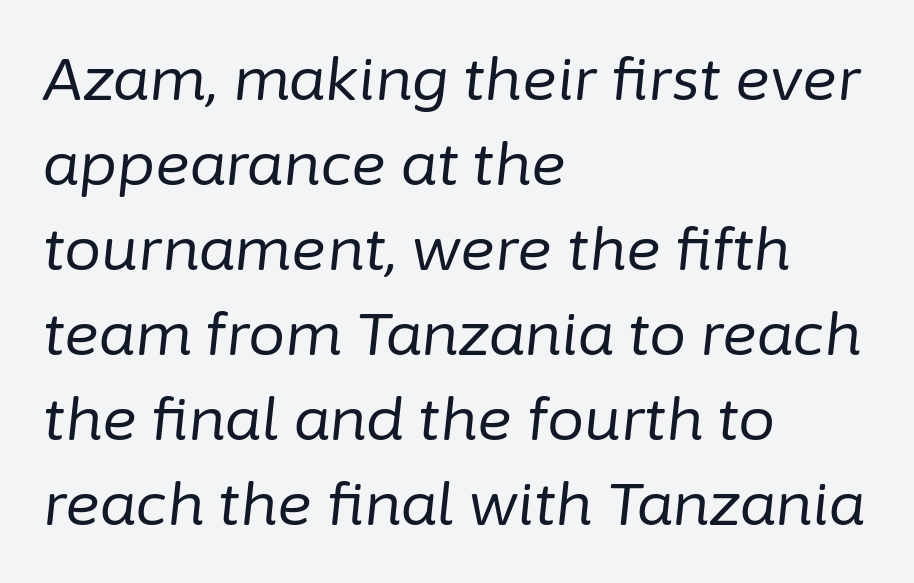
The image shows 59 px regular-weight type, italic (leaning right); set left-aligned, normal line spacing (1.44x), normal letter spacing, not underlined; low stroke contrast and a medium x-height.
